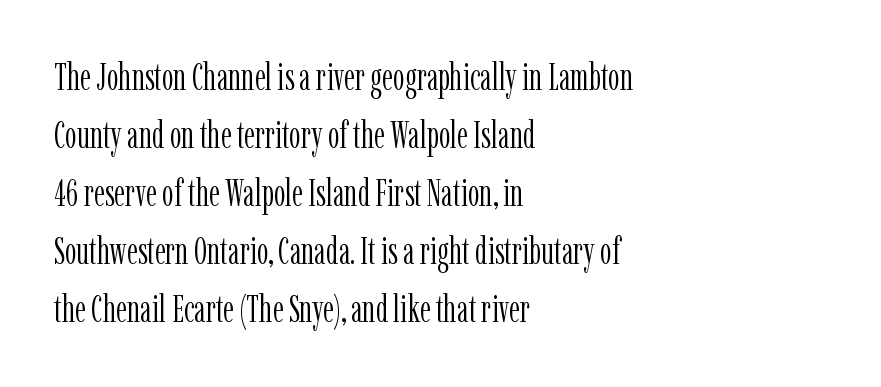
The image shows 37 px light, condensed serif type, upright; set left-aligned, normal line spacing (1.57x), normal letter spacing, not underlined; low stroke contrast and a medium x-height.
